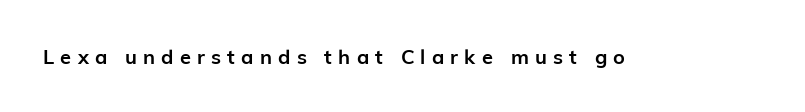
This rendering widens character spacing well past its baseline value. The specimen omits any rule beneath the text block's lines. This sample uses an upright cut, with every glyph sitting square on the baseline. Notice how thick the strokes are: this is what a full bold looks like.
